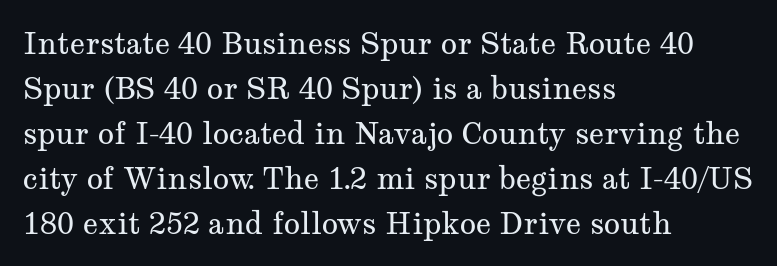
The image shows 30 px regular-weight, wide serif type, upright; set left-aligned, normal line spacing (1.5x), normal letter spacing, not underlined; medium stroke contrast and a medium x-height.
